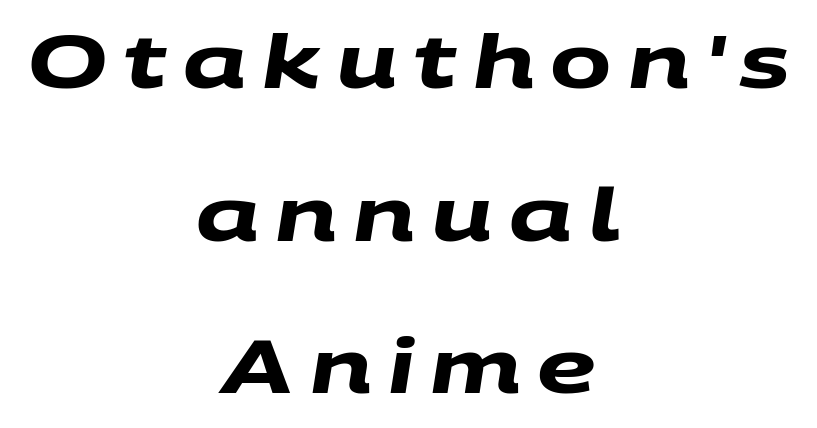
Q: Is the text bold? A: Yes.
Q: Is the typeface a serif or a sans-serif typeface? A: Sans-serif.
Q: Is the text underlined? A: No.
Q: How is the paragraph aligned? A: Centered.
Q: Is the spacing between letters normal or unusually wide? A: Unusually wide.
Q: Is the spacing between lines tight, normal or loose? A: Loose.
Q: Width (condensed, normal, or wide)? A: Wide.
Q: Stroke contrast? A: Medium.
Q: x-height? A: Large.
Q: Monospaced? A: No.
